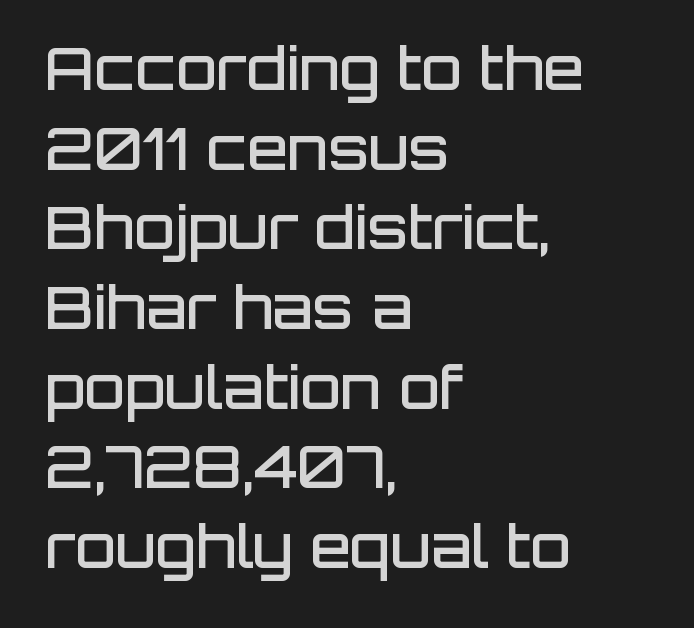
{"serif": "no", "italic": "no", "bold": "semi", "weight": "semibold", "width": "normal", "stroke_contrast": "low", "x_height": "large", "monospaced": "no", "underline": "no", "align": "left", "line_spacing": "normal", "line_spacing_ratio": 1.35, "letter_spacing": "normal", "letter_spacing_em": 0.0, "glyph_px": 59}
